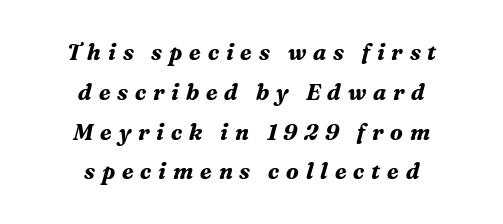
{"italic": "yes", "lean": "right", "slant_degrees": 16, "bold": "yes", "underline": "no", "align": "center", "line_spacing_ratio": 1.81, "letter_spacing": "wide", "letter_spacing_em": 0.31, "glyph_px": 22}
